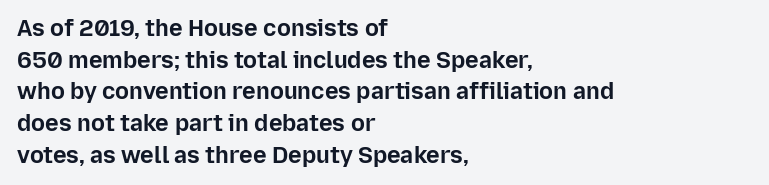
{"italic": "no", "bold": "yes", "underline": "no", "align": "left", "line_spacing": "normal", "line_spacing_ratio": 1.38, "letter_spacing": "normal", "letter_spacing_em": 0.0, "glyph_px": 23}
